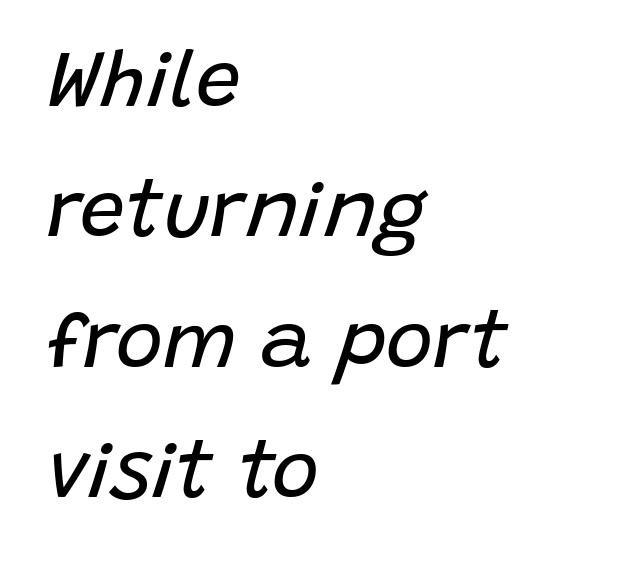
The image shows 80 px regular-weight type, italic (leaning right); set left-aligned, normal line spacing (1.63x), normal letter spacing, not underlined; low stroke contrast and a large x-height.
